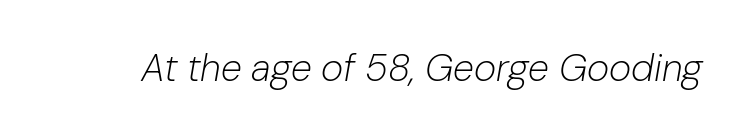
The image shows 38 px light type, italic (leaning right); set normal letter spacing, not underlined; low stroke contrast and a medium x-height.
